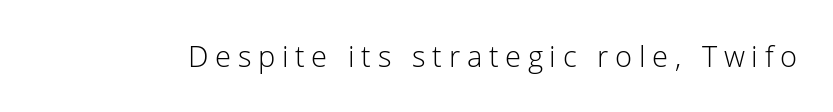
{"serif": "no", "italic": "no", "bold": "no", "weight": "light", "width": "normal", "stroke_contrast": "low", "x_height": "medium", "monospaced": "no", "underline": "no", "letter_spacing": "wide", "letter_spacing_em": 0.23, "glyph_px": 29}
